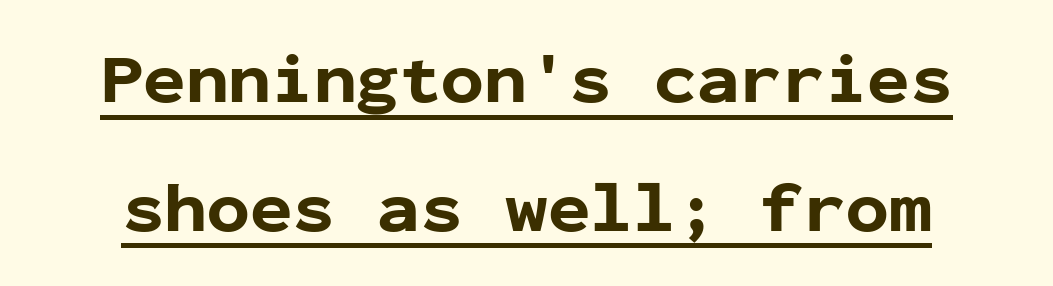
The letters stand upright; this is a roman face. Note the uniform advance width — an 'i' takes as much space as an 'm'. Each letter's strokes conclude bluntly, with no projecting serifs. What weight is shown? A full bold with thick strokes. The face used here is rendered with its standard letterfit. Underline: present.
